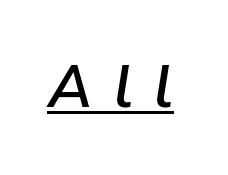
{"italic": "yes", "lean": "right", "slant_degrees": 9, "bold": "semi", "weight": "semibold", "width": "normal", "stroke_contrast": "low", "x_height": "medium", "monospaced": "no", "underline": "yes", "letter_spacing": "wide", "letter_spacing_em": 0.34, "glyph_px": 59}
